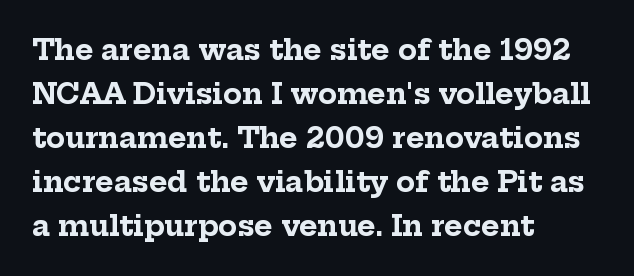
Q: Is the text bold? A: Yes.
Q: Is the text italic (slanted)? A: No, it is upright.
Q: Is the typeface a serif or a sans-serif typeface? A: Serif.
Q: Is the text underlined? A: No.
Q: How is the paragraph aligned? A: Left-aligned.
Q: Is the spacing between letters normal or unusually wide? A: Normal.
Q: Is the spacing between lines tight, normal or loose? A: Normal.
Q: Width (condensed, normal, or wide)? A: Normal.
Q: Stroke contrast? A: Low.
Q: x-height? A: Medium.
Q: Monospaced? A: No.
